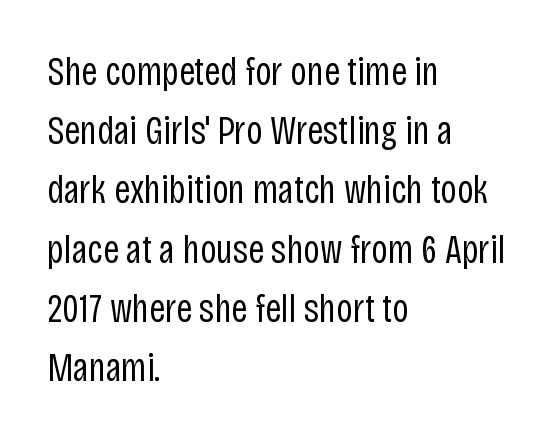
The image shows 40 px regular-weight, condensed sans-serif type, upright; set left-aligned, normal line spacing (1.48x), normal letter spacing, not underlined; low stroke contrast and a large x-height.
